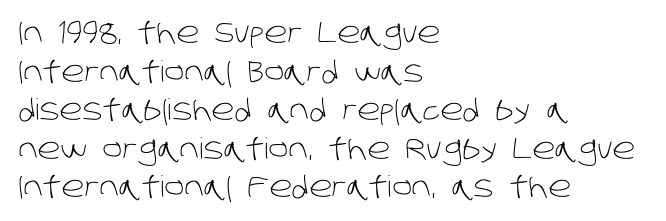
The image shows 29 px light sans-serif type; set left-aligned, normal line spacing (1.33x), normal letter spacing, not underlined; low stroke contrast and a large x-height.
